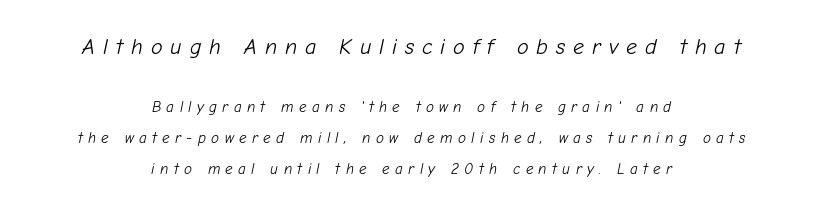
The image shows 22 px text type, italic (leaning right); set centered, loose line spacing (2.09x), unusually wide letter spacing (+0.36 em), not underlined; the first (top) block is 1.47x larger.
